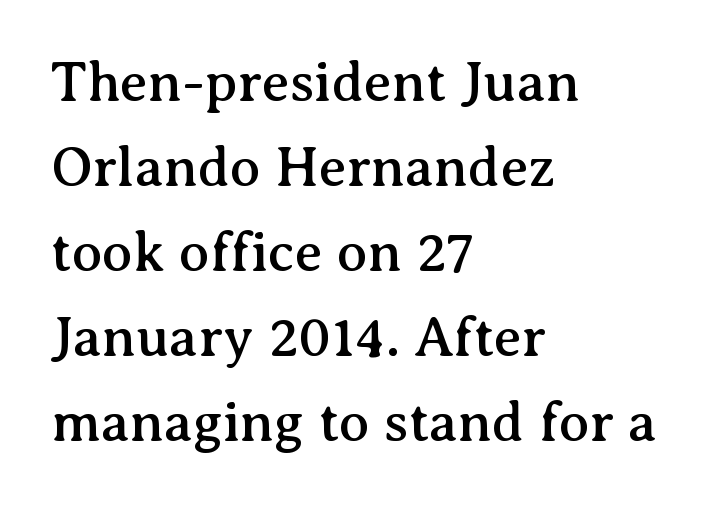
The image shows 56 px serif type, upright; set left-aligned, normal line spacing (1.52x), normal letter spacing, not underlined; medium stroke contrast and a medium x-height.
